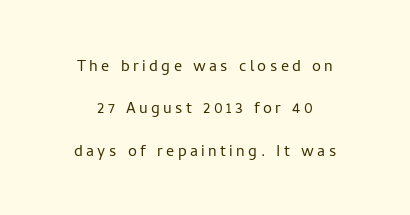
Quick note: not italic, upright. A light-to-regular cut is what we see here. Baseline-to-baseline distance is far greater than the letter height. Words float on clear page, feet unadorned.
